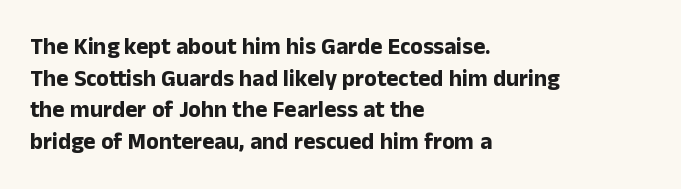
Q: Is the text bold? A: Yes.
Q: Is the text italic (slanted)? A: No, it is upright.
Q: Is the text underlined? A: No.
Q: How is the paragraph aligned? A: Left-aligned.
Q: Is the spacing between letters normal or unusually wide? A: Normal.
Q: Is the spacing between lines tight, normal or loose? A: Normal.
